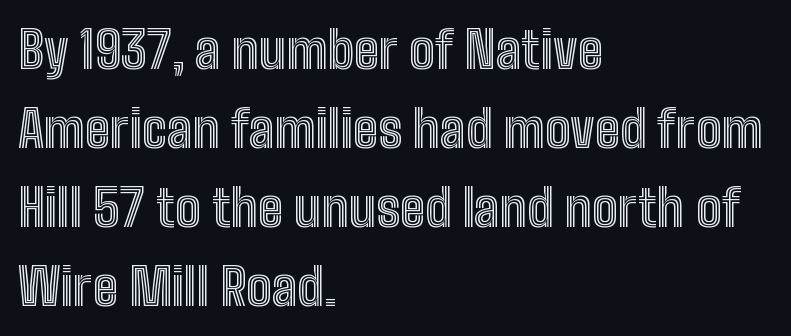
{"italic": "no", "width": "condensed", "x_height": "medium", "monospaced": "no", "underline": "no", "align": "left", "line_spacing": "normal", "line_spacing_ratio": 1.55, "letter_spacing": "normal", "letter_spacing_em": 0.0, "glyph_px": 51}
